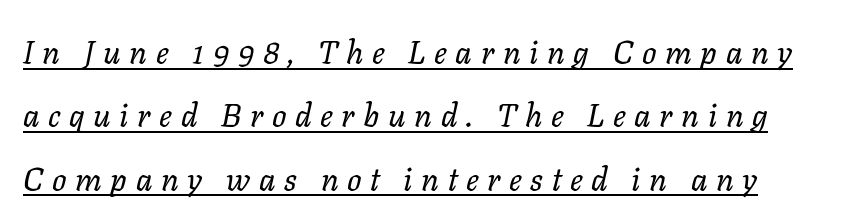
Unbolded letterforms with no extra heft. A typesetter would call this leading open, well beyond the default. An italicized treatment has been applied to the whole sample. The face used here is proportionally spaced, like ordinary book or web type. The passage shown has open, widely tracked lettering throughout. The string is rendered with underlining switched on.
